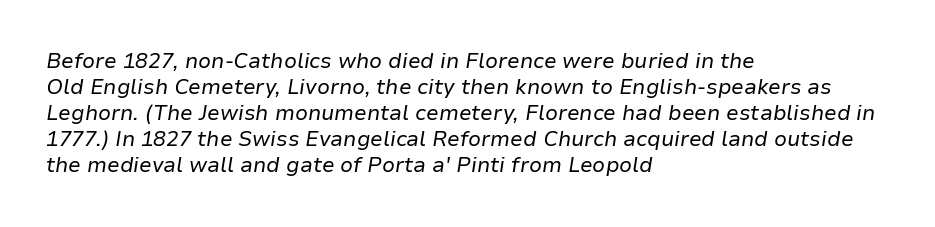
The image shows 21 px text type, italic (leaning right); set left-aligned, line spacing 1.24x, normal letter spacing, not underlined.
